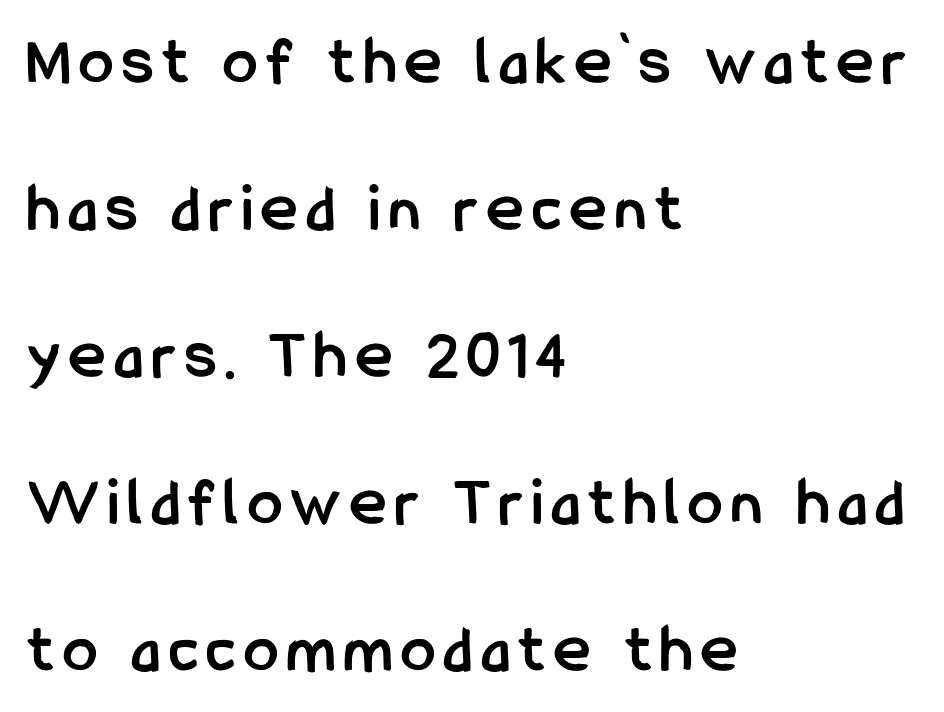
{"serif": "no", "italic": "no", "bold": "yes", "weight": "semibold", "width": "condensed", "stroke_contrast": "low", "x_height": "medium", "monospaced": "no", "underline": "no", "align": "left", "line_spacing": "loose", "line_spacing_ratio": 2.13, "glyph_px": 69}
